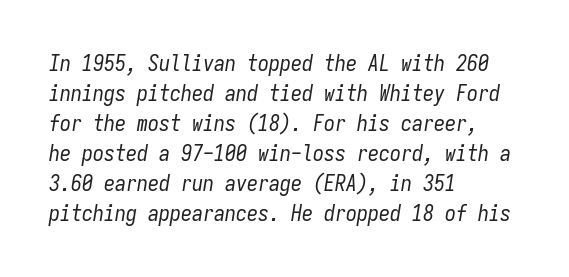
Plain, unruled lines of type. Think standard paragraph weight, or any step lighter than that. Observe the ordinary spacing: letters are neighbours, not strangers. Notice how the stems are inclined rather than vertical — that's the hallmark of italics. The lines in this sample share a left origin and differ only in where they stop.
